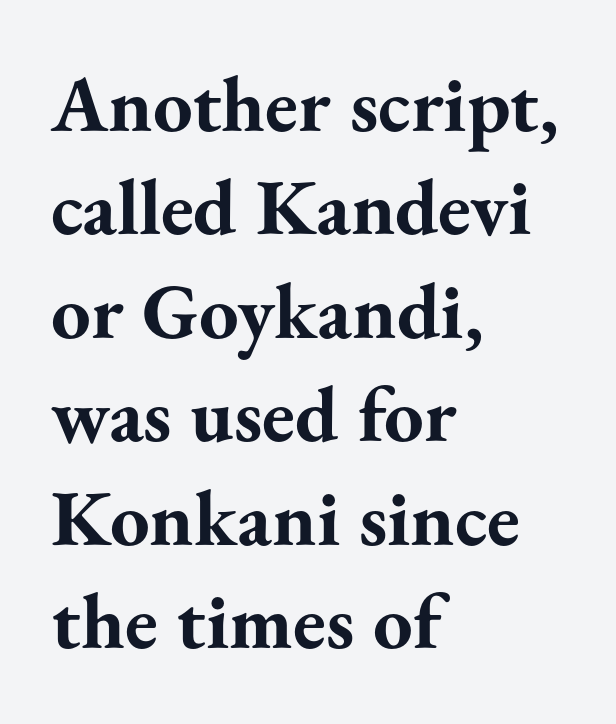
{"serif": "yes", "italic": "no", "bold": "yes", "weight": "bold", "width": "normal", "stroke_contrast": "medium", "x_height": "small", "monospaced": "no", "underline": "no", "align": "left", "line_spacing": "normal", "line_spacing_ratio": 1.31, "letter_spacing": "normal", "letter_spacing_em": 0.0, "glyph_px": 79}
